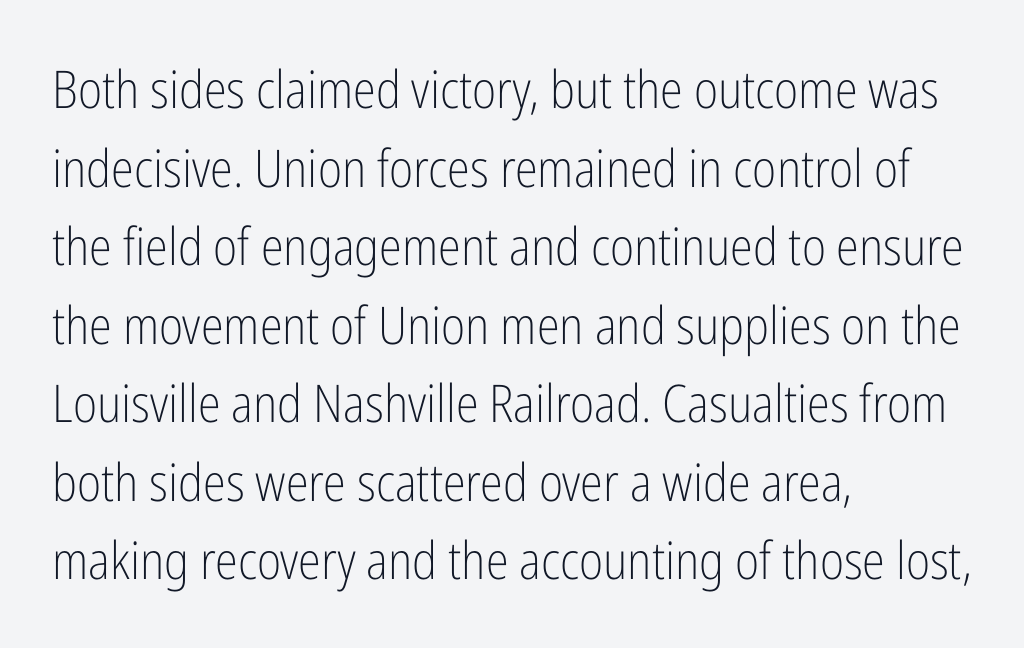
The image shows 52 px light, condensed sans-serif type, upright; set left-aligned, normal line spacing (1.51x), normal letter spacing, not underlined; low stroke contrast and a medium x-height.
